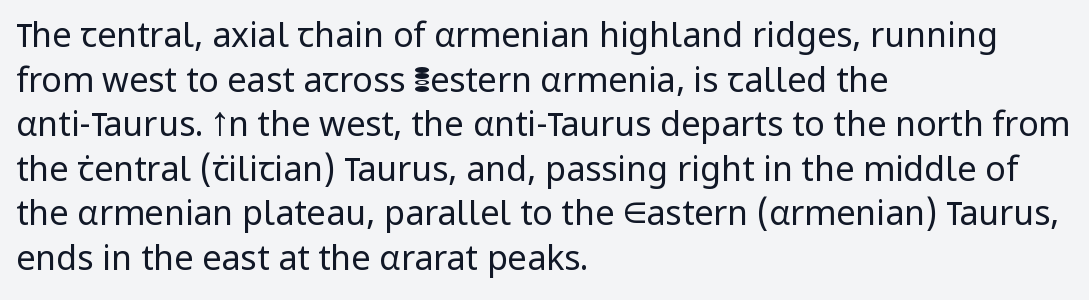
Unlike a traditional serif, this face leaves its strokes unadorned. This is roman type, the default non-slanted kind. Leading matches the norm, producing a regular column. Compared with a typical body face, this is equally light or lighter still. Is this a fixed-width face? No — the glyphs have proportional, varying widths.
